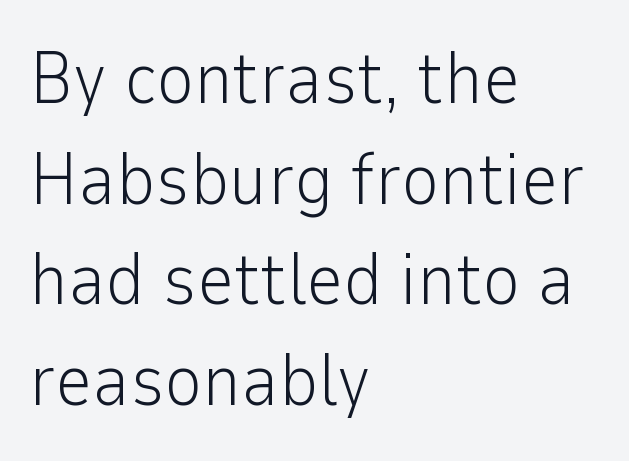
A typesetter would label this face a sans. The letters advance in unequal steps, a hallmark of proportional type. This is not heavy type; no bold has been used. The lines sit at an ordinary, default distance from one another. The typography opts for an upright posture over an oblique one. If you drew a ruler down the left edge, every line would touch it.
